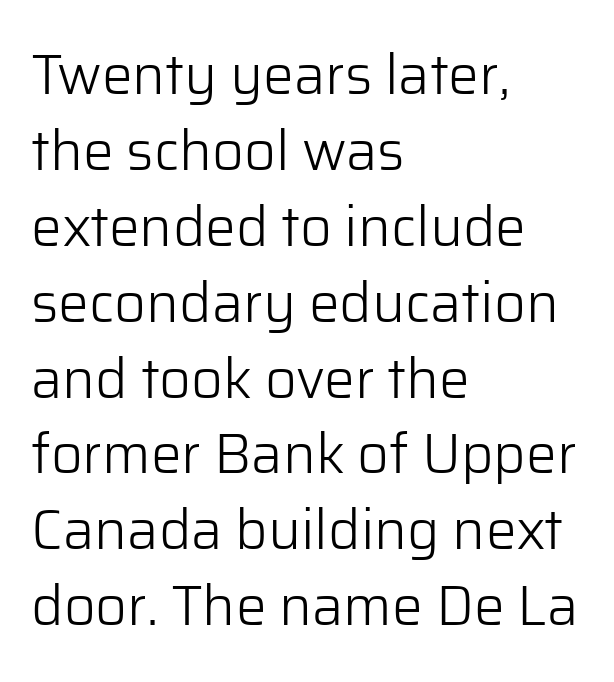
{"serif": "no", "italic": "no", "bold": "no", "weight": "light", "width": "normal", "stroke_contrast": "low", "x_height": "medium", "monospaced": "no", "underline": "no", "align": "left", "line_spacing": "normal", "line_spacing_ratio": 1.38, "letter_spacing": "normal", "letter_spacing_em": 0.0, "glyph_px": 55}
